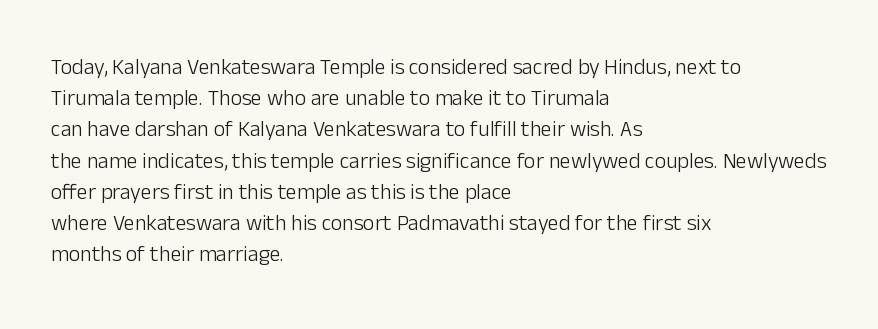
Every row of glyphs begins at an identical x-position on the left. The typesetting does not lean heavy: it is not bold. One glance says typical: line gaps are just what's usual. Underlining? Definitely not there.
